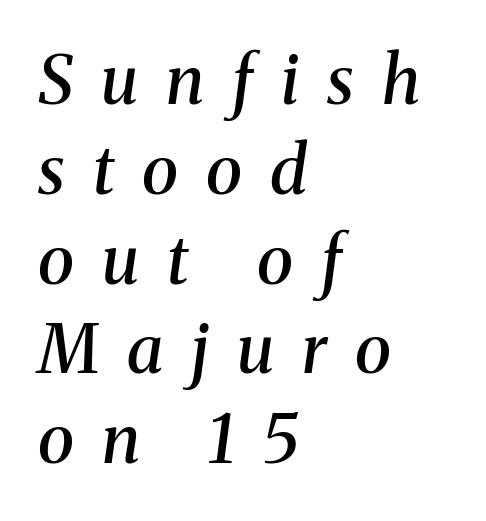
{"serif": "yes", "italic": "yes", "lean": "right", "slant_degrees": 8, "bold": "semi", "weight": "semibold", "width": "normal", "stroke_contrast": "medium", "x_height": "medium", "monospaced": "no", "underline": "no", "align": "left", "line_spacing": "normal", "line_spacing_ratio": 1.34, "letter_spacing": "wide", "letter_spacing_em": 0.42, "glyph_px": 67}
